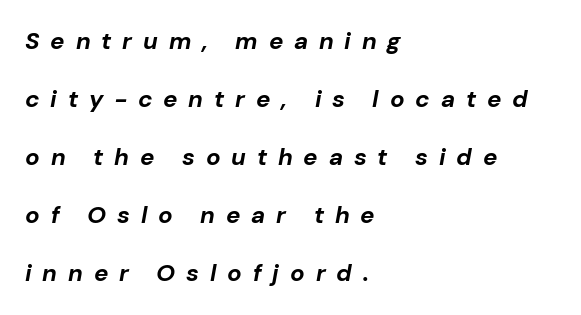
Q: Is the text bold? A: Yes.
Q: Is the text italic (slanted)? A: Yes, it leans right by about 10 degrees.
Q: Is the text underlined? A: No.
Q: How is the paragraph aligned? A: Left-aligned.
Q: Is the spacing between letters normal or unusually wide? A: Unusually wide.
Q: Is the spacing between lines tight, normal or loose? A: Loose.
